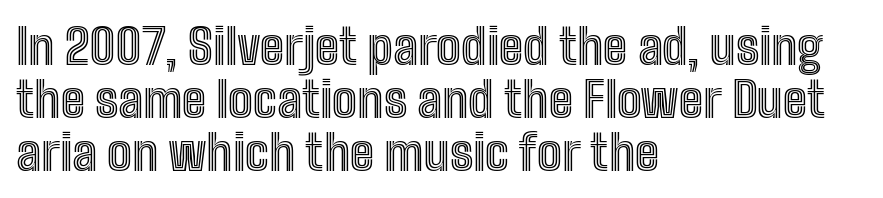
Q: Is the text italic (slanted)? A: No, it is upright.
Q: Is the text underlined? A: No.
Q: How is the paragraph aligned? A: Left-aligned.
Q: Is the spacing between letters normal or unusually wide? A: Normal.
Q: Is the spacing between lines tight, normal or loose? A: Tight.
Q: Width (condensed, normal, or wide)? A: Condensed.
Q: x-height? A: Medium.
Q: Monospaced? A: No.
